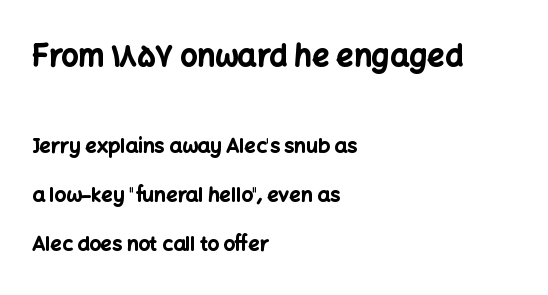
{"serif": "no", "italic": "no", "bold": "yes", "weight": "bold", "width": "normal", "stroke_contrast": "low", "x_height": "medium", "monospaced": "no", "underline": "no", "align": "left", "line_spacing": "loose", "line_spacing_ratio": 2.46, "letter_spacing": "normal", "letter_spacing_em": 0.0, "larger_block": "first", "size_ratio": 1.5, "glyph_px": 30}
